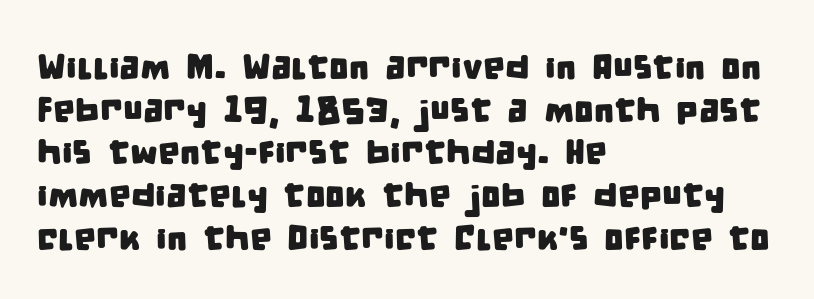
Q: Is the typeface a serif or a sans-serif typeface? A: Sans-serif.
Q: Is the text underlined? A: No.
Q: How is the paragraph aligned? A: Left-aligned.
Q: Is the spacing between letters normal or unusually wide? A: Normal.
Q: Width (condensed, normal, or wide)? A: Condensed.
Q: Stroke contrast? A: Low.
Q: x-height? A: Large.
Q: Monospaced? A: No.
